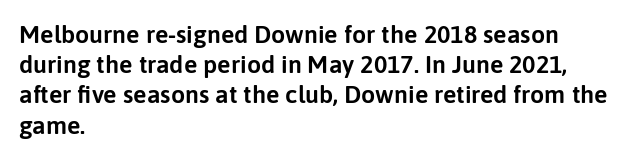
Standard letterfit; no display-style spreading of the glyphs. A typesetter would mark this as roman, not italic. Does the copy run flush right? No — it runs flush left. Words float on clear page, feet unadorned.
